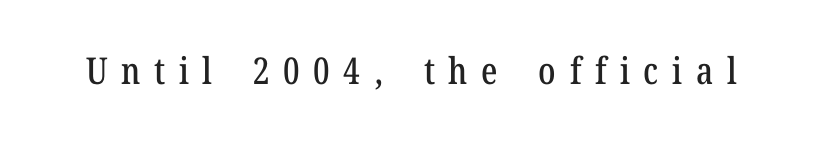
{"serif": "yes", "italic": "no", "width": "condensed", "stroke_contrast": "low", "x_height": "medium", "monospaced": "no", "underline": "no", "letter_spacing": "wide", "letter_spacing_em": 0.37, "glyph_px": 37}
